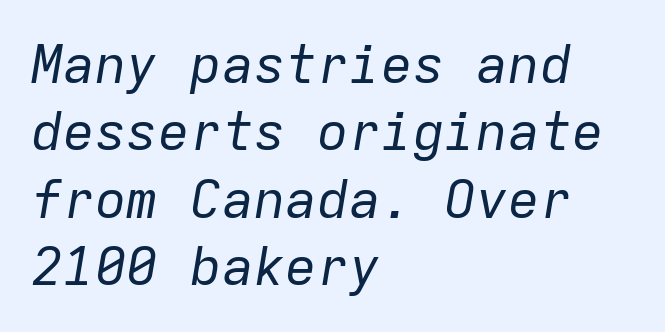
The image shows 53 px regular-weight type, italic (leaning right), monospaced; set left-aligned, normal line spacing (1.27x), normal letter spacing, not underlined; low stroke contrast and a medium x-height.
